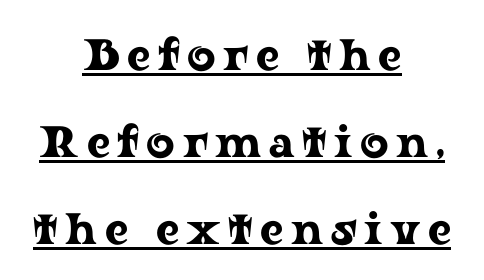
{"serif": "yes", "italic": "no", "width": "wide", "stroke_contrast": "low", "x_height": "medium", "monospaced": "no", "underline": "yes", "align": "center", "line_spacing": "loose", "line_spacing_ratio": 1.98, "glyph_px": 44}
